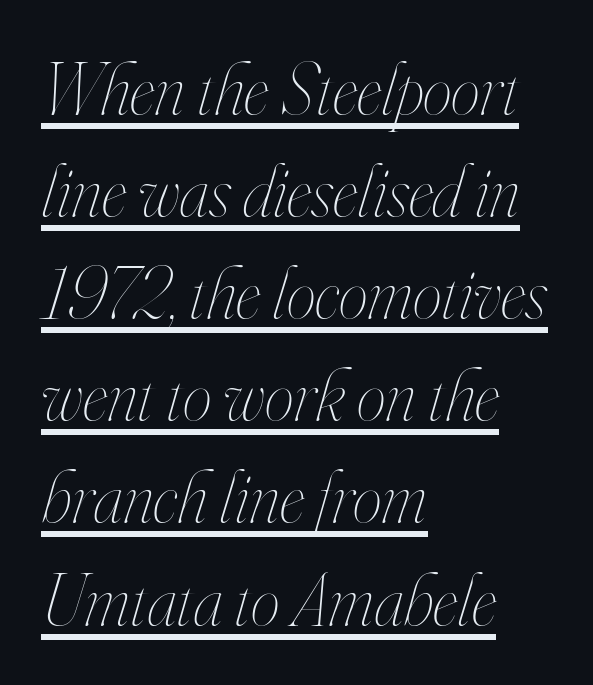
Every word sits above its own underline. The space between consecutive lines is moderate. The font is comparable to plain body text, perhaps lighter. Line beginnings align vertically; line endings do not.
